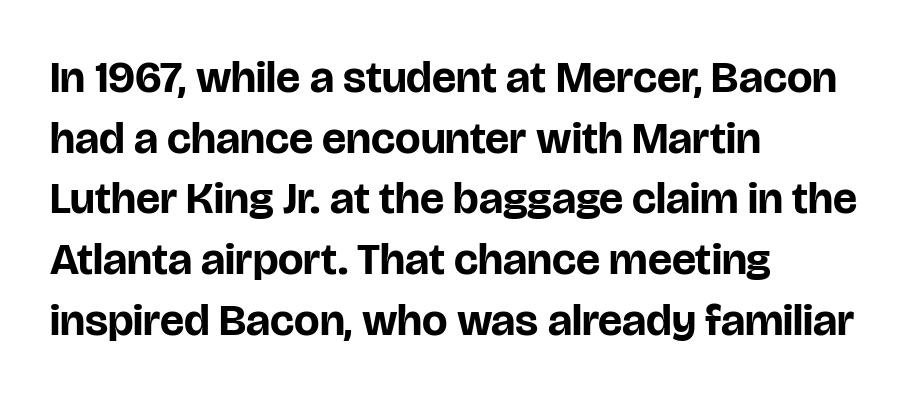
{"serif": "no", "italic": "no", "bold": "yes", "weight": "bold", "width": "normal", "stroke_contrast": "low", "x_height": "large", "monospaced": "no", "underline": "no", "align": "left", "line_spacing": "normal", "line_spacing_ratio": 1.35, "letter_spacing": "normal", "letter_spacing_em": 0.0, "glyph_px": 45}
